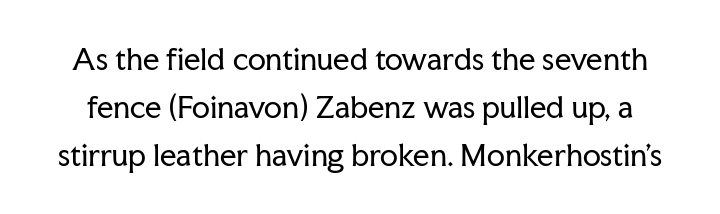
The image shows 29 px regular-weight serif type, upright; set normal line spacing (1.66x), normal letter spacing, not underlined; low stroke contrast and a medium x-height.
